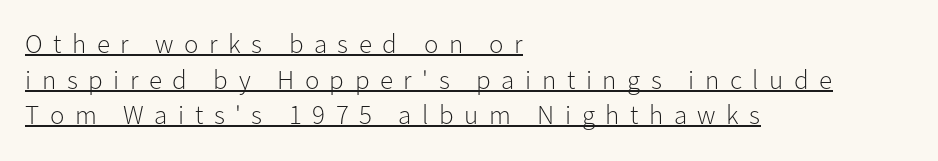
The image shows 27 px text type, upright; set left-aligned, normal line spacing (1.32x), unusually wide letter spacing (+0.39 em), underlined.
